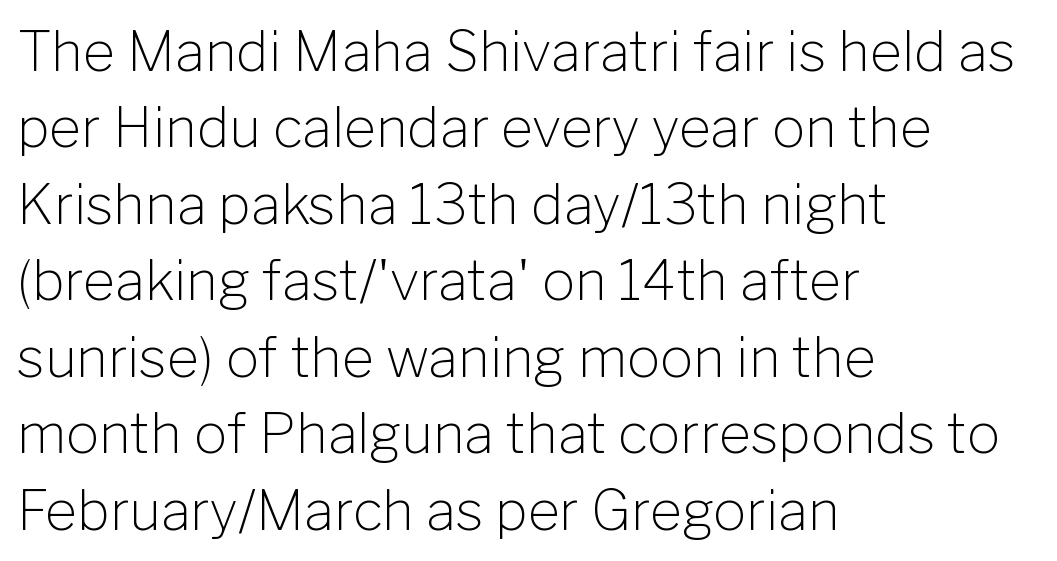
{"serif": "no", "italic": "no", "bold": "no", "weight": "light", "width": "normal", "stroke_contrast": "low", "x_height": "medium", "monospaced": "no", "underline": "no", "align": "left", "line_spacing": "normal", "line_spacing_ratio": 1.39, "letter_spacing": "normal", "letter_spacing_em": 0.0, "glyph_px": 55}
